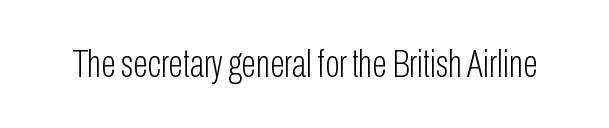
{"serif": "no", "italic": "no", "bold": "no", "weight": "light", "width": "condensed", "stroke_contrast": "low", "x_height": "medium", "monospaced": "no", "underline": "no", "letter_spacing": "normal", "letter_spacing_em": 0.0, "glyph_px": 39}
